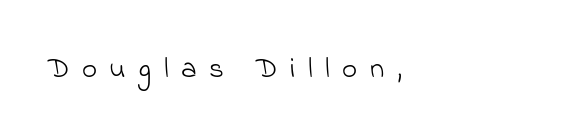
Q: Is the text bold? A: No.
Q: Is the typeface a serif or a sans-serif typeface? A: Sans-serif.
Q: Is the text underlined? A: No.
Q: Is the spacing between letters normal or unusually wide? A: Unusually wide.
Q: Width (condensed, normal, or wide)? A: Normal.
Q: Stroke contrast? A: Low.
Q: x-height? A: Small.
Q: Monospaced? A: No.
